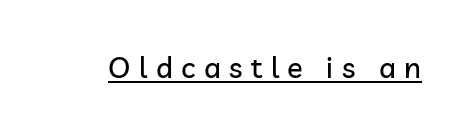
{"serif": "no", "italic": "no", "width": "normal", "stroke_contrast": "low", "x_height": "medium", "monospaced": "no", "underline": "yes", "letter_spacing": "wide", "letter_spacing_em": 0.29, "glyph_px": 29}
